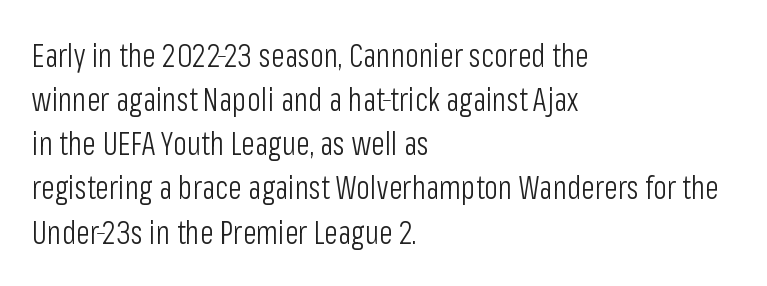
Q: Is the text bold? A: No.
Q: Is the text italic (slanted)? A: No, it is upright.
Q: Is the typeface a serif or a sans-serif typeface? A: Sans-serif.
Q: Is the text underlined? A: No.
Q: How is the paragraph aligned? A: Left-aligned.
Q: Is the spacing between letters normal or unusually wide? A: Normal.
Q: Is the spacing between lines tight, normal or loose? A: Normal.
Q: Width (condensed, normal, or wide)? A: Condensed.
Q: Stroke contrast? A: Low.
Q: x-height? A: Medium.
Q: Monospaced? A: No.
